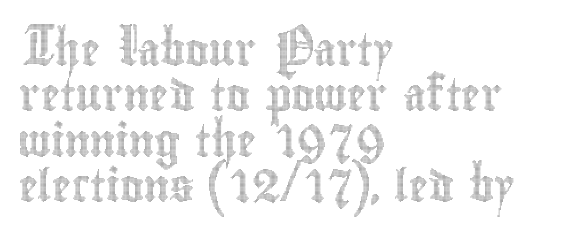
{"italic": "no", "width": "condensed", "x_height": "small", "monospaced": "no", "underline": "no", "align": "left", "line_spacing": "normal", "line_spacing_ratio": 1.42, "letter_spacing": "normal", "letter_spacing_em": 0.0, "glyph_px": 32}
